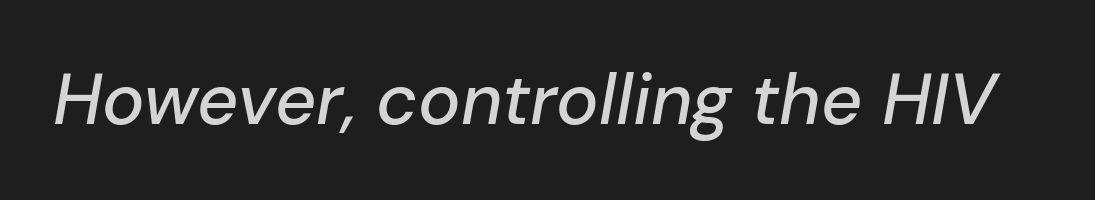
Nobody drew a line under any word here. Each letter keeps its own natural width here, so spacing adapts to shape. Nobody touched the tracking dial on this one. These lines were composed using italics.
